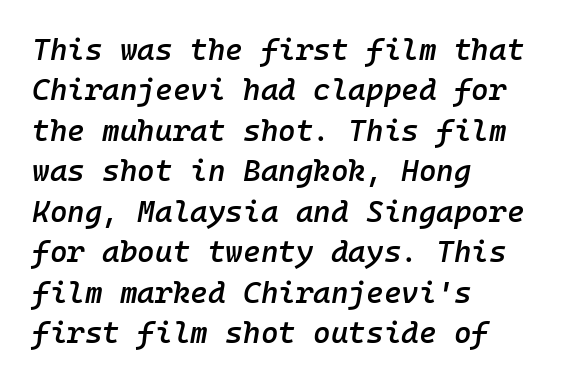
The image shows 30 px semibold type, italic (leaning right), monospaced; set left-aligned, normal line spacing (1.35x), normal letter spacing, not underlined; low stroke contrast and a medium x-height.
